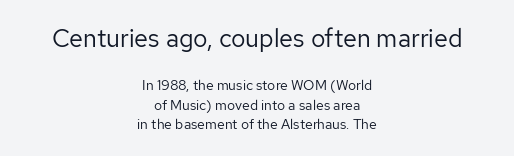
{"italic": "no", "bold": "no", "underline": "no", "align": "center", "line_spacing": "normal", "line_spacing_ratio": 1.38, "letter_spacing": "normal", "letter_spacing_em": 0.0, "larger_block": "first", "size_ratio": 1.79, "glyph_px": 25}
